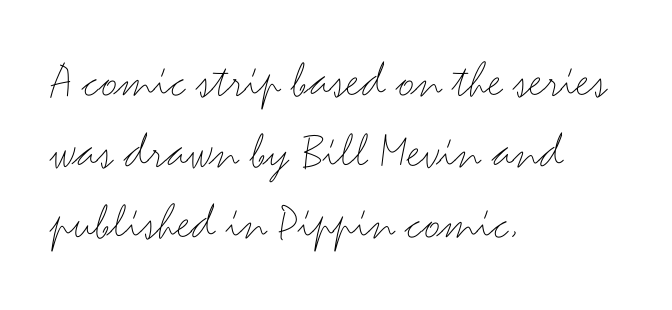
{"serif": "no", "bold": "no", "weight": "thin", "width": "wide", "stroke_contrast": "medium", "x_height": "small", "monospaced": "no", "underline": "no", "align": "left", "line_spacing": "normal", "line_spacing_ratio": 1.37, "letter_spacing": "normal", "letter_spacing_em": 0.0, "glyph_px": 52}
